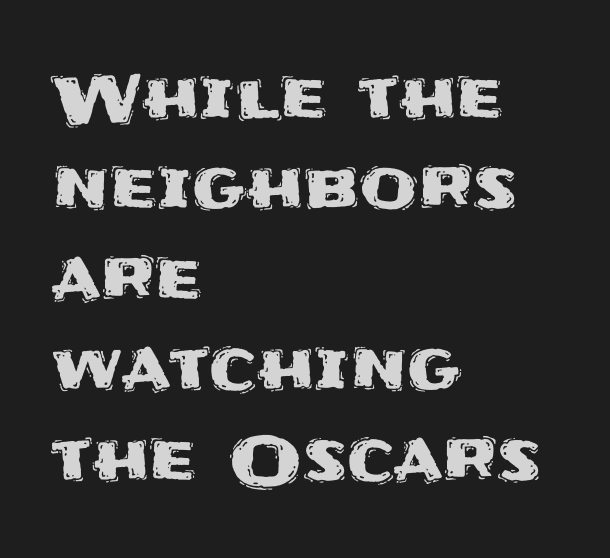
The image shows 66 px sans-serif type, upright; set left-aligned, normal line spacing (1.37x), normal letter spacing, not underlined; medium stroke contrast and a large x-height.
